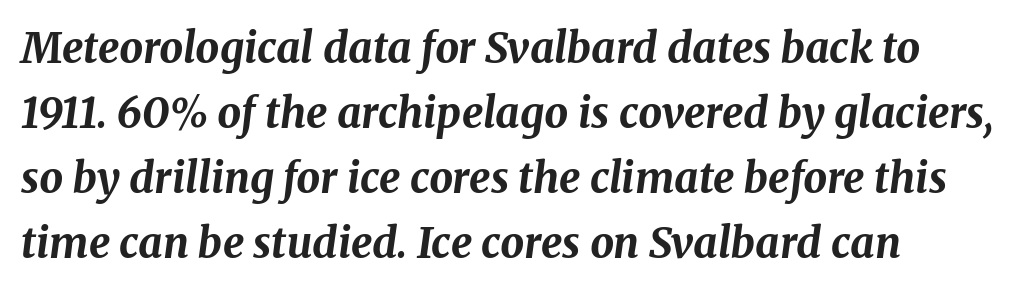
The image shows 42 px bold type, italic (leaning right); set left-aligned, normal line spacing (1.55x), normal letter spacing, not underlined; medium stroke contrast and a medium x-height.
